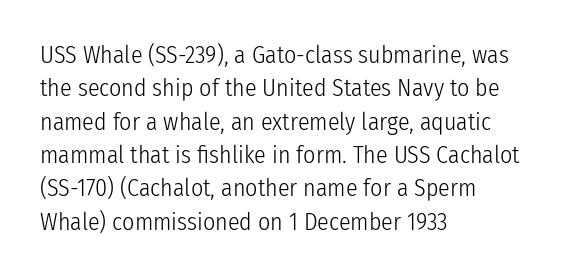
The letterforms sit at book weight or below. Posture: straight, roman, zero tilt. Tracking value appears to be zero — textbook default spacing. The passage shown stacks its lines at a standard gap. Is the block centered? No — it sits flush against the left margin. The foot of each line stays bare and open.
